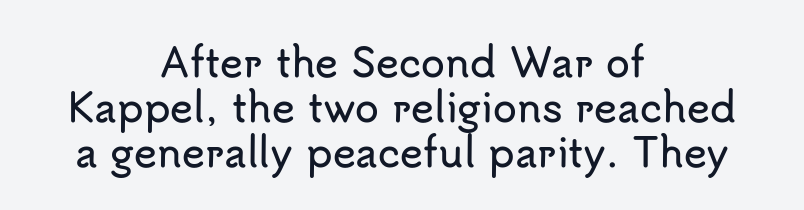
These lines huddle together more closely than default settings would place them. Does the copy run flush right? No — it is centered line by line. The string is rendered with underlining switched off. Posture: straight, roman, zero tilt. Here the designer chose a conventional face with non-uniform glyph widths. The text was rendered using a sans face with plain stroke endings.
